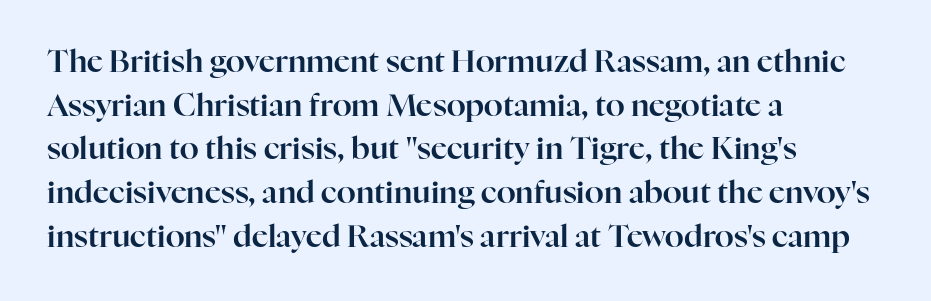
The image shows 31 px serif type, upright; set left-aligned, normal line spacing (1.41x), normal letter spacing, not underlined; high stroke contrast and a medium x-height.
